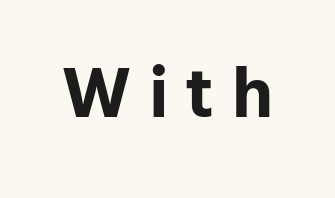
The face used here is proportionally spaced, like ordinary book or web type. Words appear elongated and porous because spacing is wide. Heavy-handed strokes throughout: this text is bold. The gap between lines stays unmarked. I'd call this a sans setting — the letters go barefoot. The axis of the letterforms is exactly vertical.
